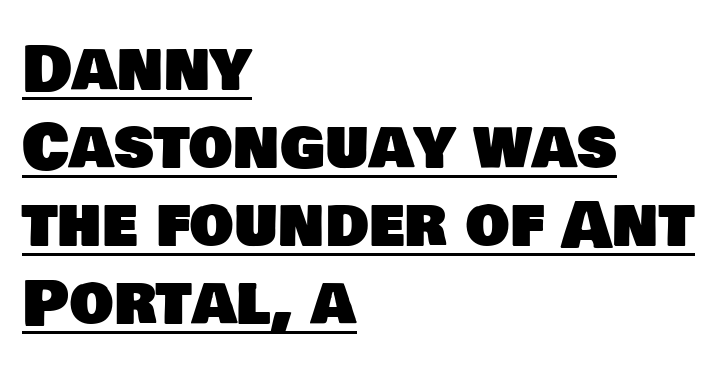
Q: Is the typeface a serif or a sans-serif typeface? A: Sans-serif.
Q: Is the text underlined? A: Yes.
Q: How is the paragraph aligned? A: Left-aligned.
Q: Is the spacing between letters normal or unusually wide? A: Normal.
Q: Is the spacing between lines tight, normal or loose? A: Normal.
Q: Width (condensed, normal, or wide)? A: Normal.
Q: Stroke contrast? A: Low.
Q: x-height? A: Large.
Q: Monospaced? A: No.
